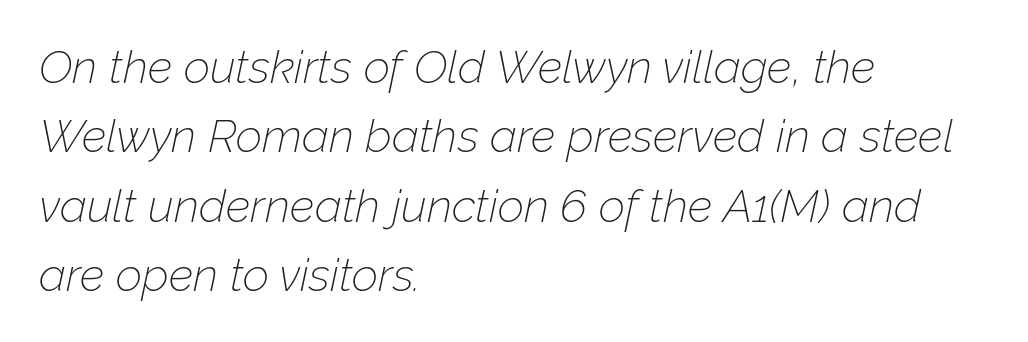
A bare baseline throughout the passage. Evenly set lines give the paragraph a standard silhouette. Character widths vary here, with narrow letters taking less room than wide ones. If you drew a line through each stem, it would be angled. The gaps between neighbouring characters are ordinary and unremarkable. Vertical stems look standard width or narrower in stroke.
